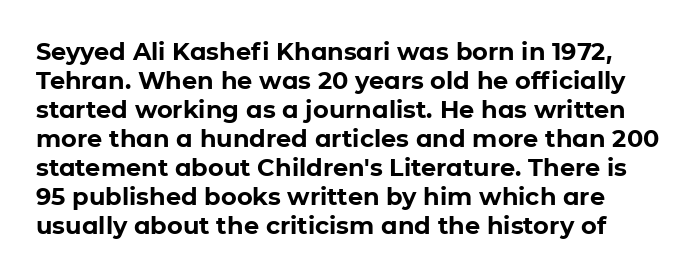
Weight check: bold — yes, fully. Does extra space separate the letters? No, they use regular spacing. The font's upright variant was chosen for this text. Bare-footed words on every line.
